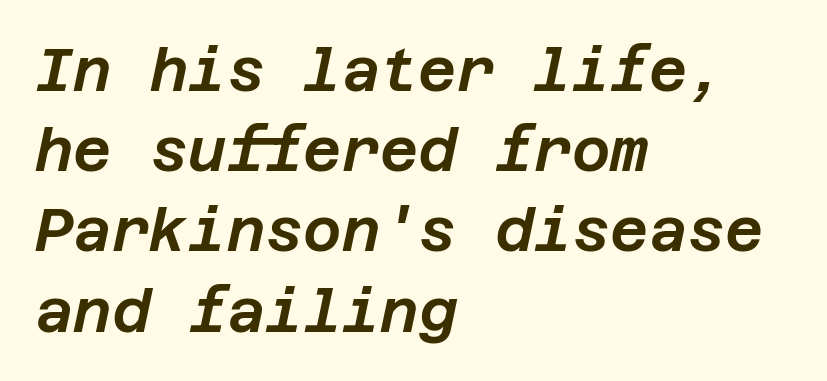
The image shows 59 px text type, italic (leaning right); set left-aligned, normal line spacing (1.36x), normal letter spacing, not underlined; low stroke contrast and a large x-height.
